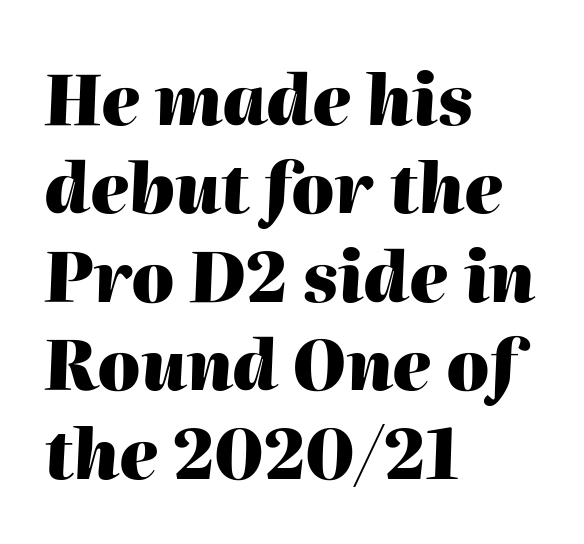
The image shows 68 px heavy type, italic (leaning right); set left-aligned, normal line spacing (1.3x), normal letter spacing, not underlined; high stroke contrast and a medium x-height.
